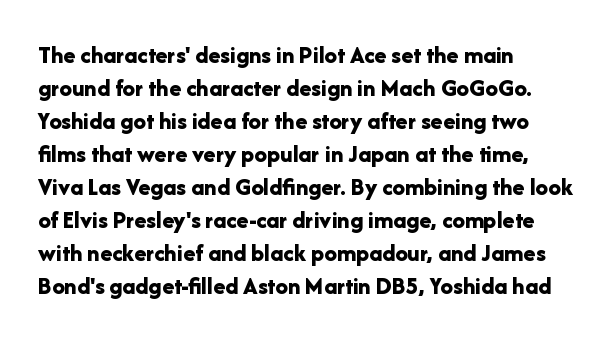
{"italic": "no", "bold": "yes", "underline": "no", "align": "left", "line_spacing": "normal", "line_spacing_ratio": 1.32, "letter_spacing": "normal", "letter_spacing_em": 0.0, "glyph_px": 25}
